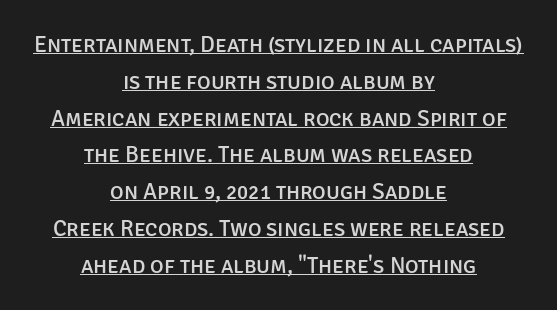
{"italic": "no", "underline": "yes", "align": "center", "line_spacing": "normal", "line_spacing_ratio": 1.6, "letter_spacing": "normal", "letter_spacing_em": 0.0, "glyph_px": 23}
